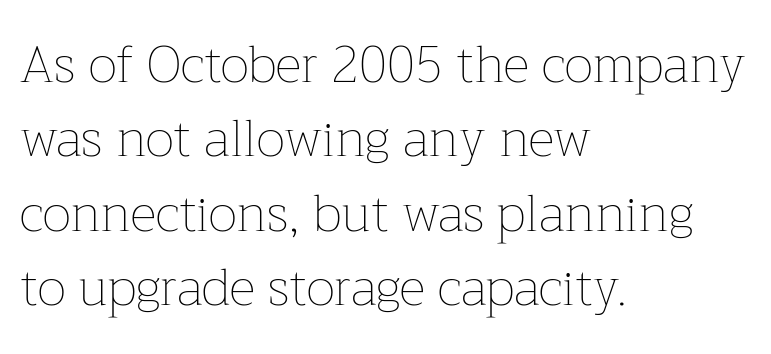
{"italic": "no", "bold": "no", "weight": "thin", "width": "normal", "stroke_contrast": "low", "x_height": "medium", "monospaced": "no", "underline": "no", "align": "left", "line_spacing": "normal", "line_spacing_ratio": 1.46, "letter_spacing": "normal", "letter_spacing_em": 0.0, "glyph_px": 51}
